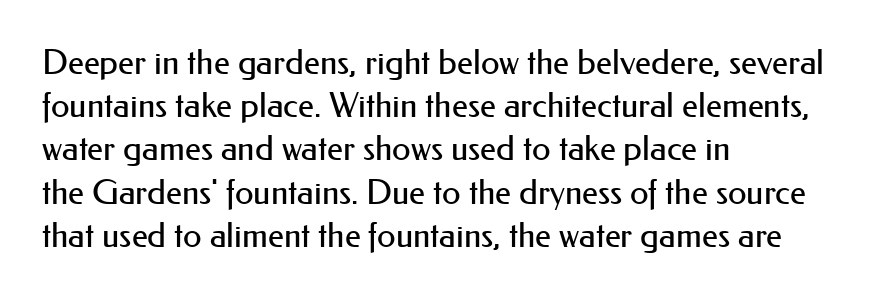
{"serif": "no", "italic": "no", "bold": "no", "weight": "regular", "width": "normal", "stroke_contrast": "medium", "x_height": "small", "monospaced": "no", "underline": "no", "align": "left", "line_spacing": "normal", "line_spacing_ratio": 1.27, "letter_spacing": "normal", "letter_spacing_em": 0.0, "glyph_px": 34}
